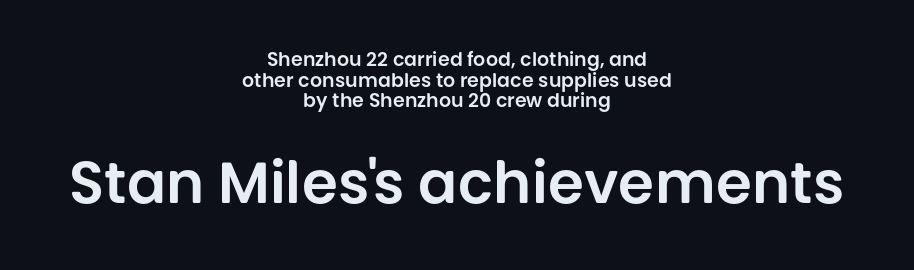
Caption: upper text group reduced, lower text group enlarged. Casual observation: everything's sitting right in the middle. Anything drawn beneath the words? Only blank space. You could call the tracking neutral — neither tight nor loose.
